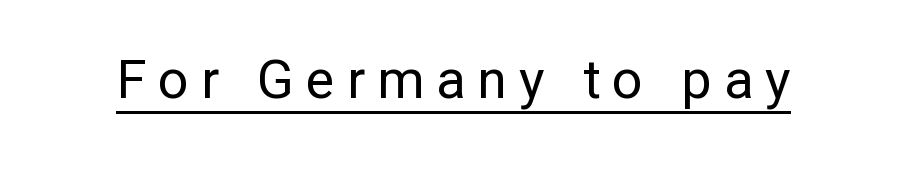
Q: Is the text bold? A: No.
Q: Is the text italic (slanted)? A: No, it is upright.
Q: Is the typeface a serif or a sans-serif typeface? A: Sans-serif.
Q: Is the text underlined? A: Yes.
Q: Is the spacing between letters normal or unusually wide? A: Unusually wide.
Q: Width (condensed, normal, or wide)? A: Normal.
Q: Stroke contrast? A: Low.
Q: x-height? A: Medium.
Q: Monospaced? A: No.
